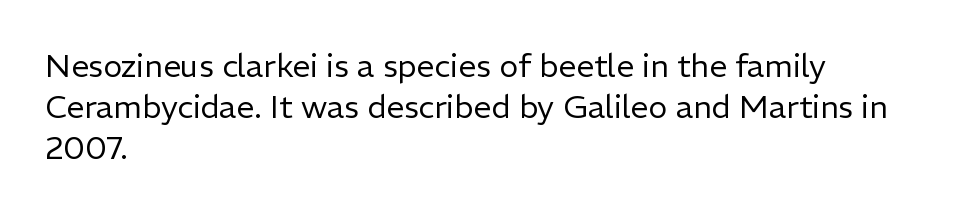
Q: Is the text bold? A: No.
Q: Is the text italic (slanted)? A: No, it is upright.
Q: Is the typeface a serif or a sans-serif typeface? A: Sans-serif.
Q: Is the text underlined? A: No.
Q: How is the paragraph aligned? A: Left-aligned.
Q: Is the spacing between letters normal or unusually wide? A: Normal.
Q: Is the spacing between lines tight, normal or loose? A: Normal.
Q: Width (condensed, normal, or wide)? A: Normal.
Q: Stroke contrast? A: Low.
Q: x-height? A: Medium.
Q: Monospaced? A: No.
